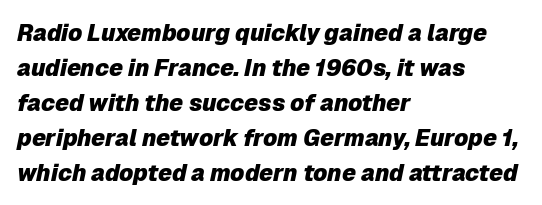
{"italic": "yes", "lean": "right", "slant_degrees": 12, "bold": "yes", "underline": "no", "align": "left", "line_spacing": "normal", "line_spacing_ratio": 1.52, "letter_spacing": "normal", "letter_spacing_em": 0.0, "glyph_px": 23}
